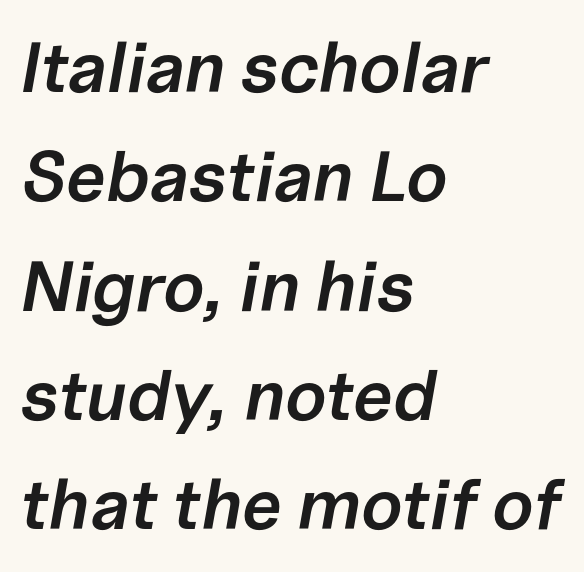
Observe the ordinary spacing: letters are neighbours, not strangers. Compared with typical paragraphs, the rows here are spaced about the same. Typesetter's note: demi weight, one step under bold. Looks like regular typesetting: each glyph gets only the width it needs. The strip under each line holds only bare page.
